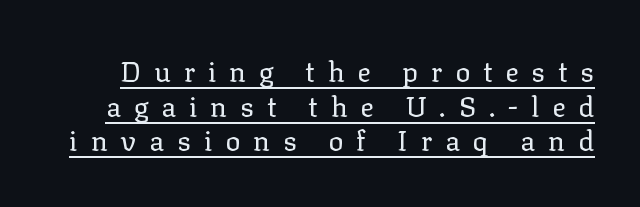
Q: Is the text bold? A: No.
Q: Is the text italic (slanted)? A: No, it is upright.
Q: Is the typeface a serif or a sans-serif typeface? A: Serif.
Q: Is the text underlined? A: Yes.
Q: Is the spacing between letters normal or unusually wide? A: Unusually wide.
Q: Width (condensed, normal, or wide)? A: Normal.
Q: Stroke contrast? A: Low.
Q: x-height? A: Medium.
Q: Monospaced? A: No.
